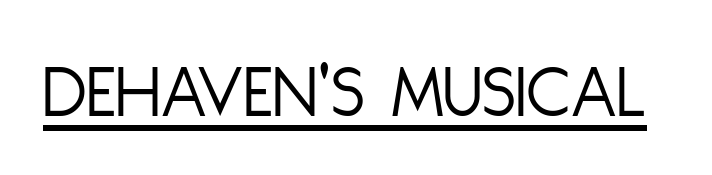
The image shows 78 px light, condensed sans-serif type, upright; set normal letter spacing, underlined; low stroke contrast and a large x-height.
